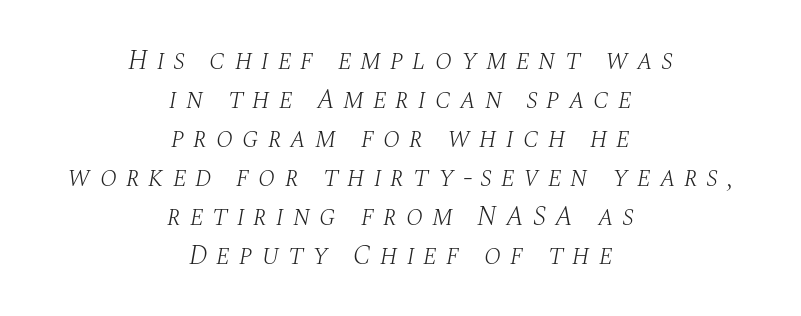
The image shows 28 px light serif type, italic (leaning right); set centered, normal line spacing (1.39x), unusually wide letter spacing (+0.31 em), not underlined; medium stroke contrast and a large x-height.
